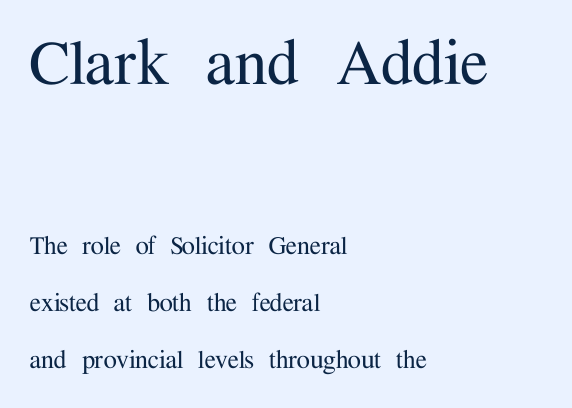
Students, observe: this is what heavily led, spacious text looks like. Each line starts at the same left margin while the right side varies. The upper block of text is set noticeably larger than the block beneath it. Typographically, this falls in the serif category. Glyph-to-glyph distance matches everyday printed text.
